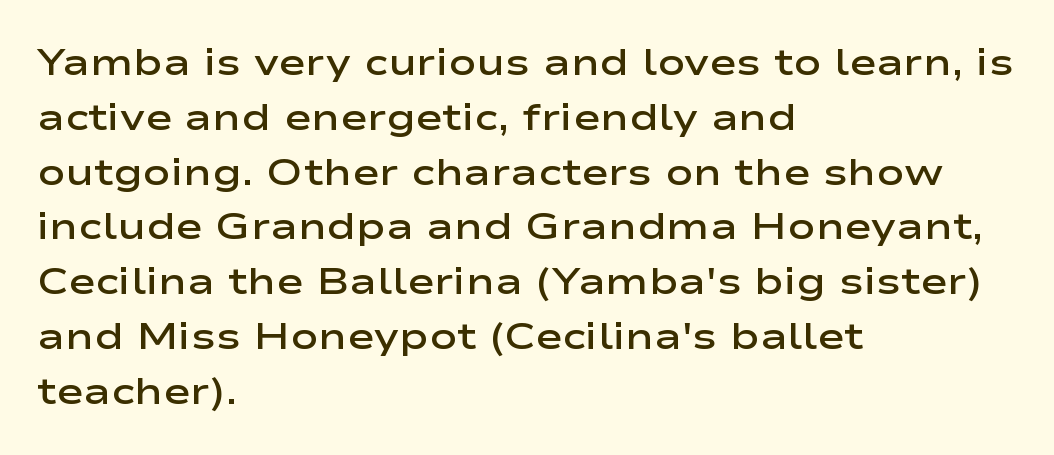
{"serif": "no", "italic": "no", "bold": "semi", "weight": "semibold", "width": "wide", "stroke_contrast": "low", "x_height": "medium", "monospaced": "no", "underline": "no", "align": "left", "line_spacing": "normal", "line_spacing_ratio": 1.48, "letter_spacing": "normal", "letter_spacing_em": 0.0, "glyph_px": 37}
